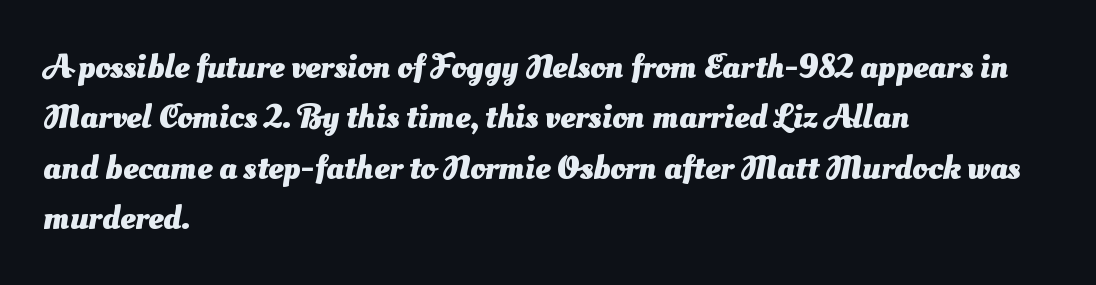
Q: Is the text bold? A: Yes.
Q: Is the typeface a serif or a sans-serif typeface? A: Sans-serif.
Q: Is the text underlined? A: No.
Q: How is the paragraph aligned? A: Left-aligned.
Q: Is the spacing between letters normal or unusually wide? A: Normal.
Q: Is the spacing between lines tight, normal or loose? A: Normal.
Q: Width (condensed, normal, or wide)? A: Normal.
Q: Stroke contrast? A: Medium.
Q: x-height? A: Small.
Q: Monospaced? A: No.
